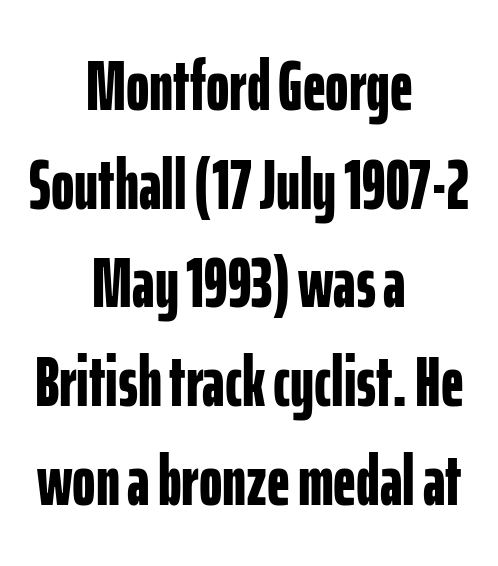
Compared with typical paragraphs, the rows here are spaced about the same. The baseline area is clear. The font is running at its bold setting. Does the lettering tilt? It doesn't — this is upright. Leftover space on each line is divided equally before and after the words. The typeface chosen for these lines omits serifs.
